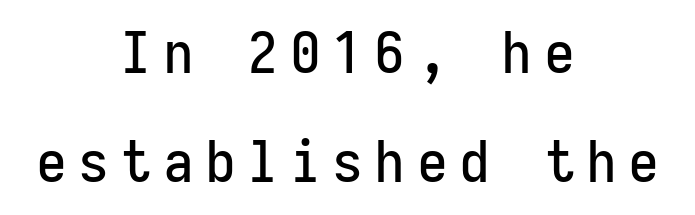
The image shows 58 px condensed sans-serif type, upright, monospaced; set centered, line spacing 1.88x, unusually wide letter spacing (+0.23 em), not underlined; low stroke contrast and a medium x-height.
